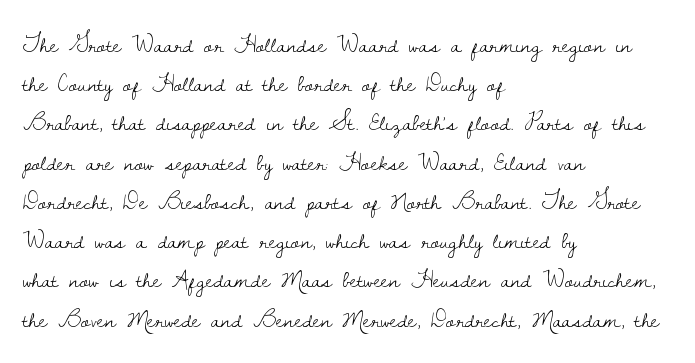
Is this a heavy cut? Hardly; it is regular or lighter. In CSS terms this would be text-align: left. Words appear dense and cohesive because spacing is normal. The gap between lines stays unmarked. Reading down the column, the eye jumps a familiar distance to each next line.
